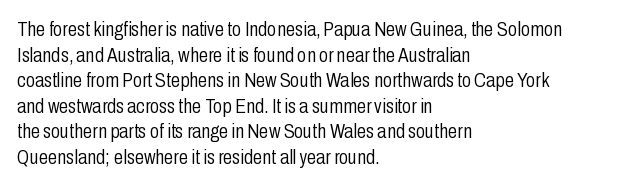
Does extra space separate the letters? No, they use regular spacing. The passage is arranged the way most books set body copy — flush left. The area under the type is left untouched. The face looks like a standard text weight, possibly lighter. Notice how the stems are strictly vertical — no italics here.
